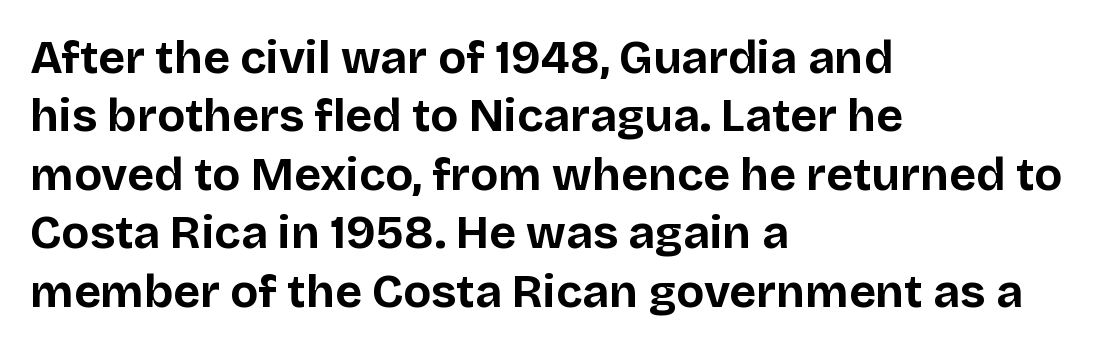
Q: Is the text bold? A: Yes.
Q: Is the text italic (slanted)? A: No, it is upright.
Q: Is the typeface a serif or a sans-serif typeface? A: Sans-serif.
Q: Is the text underlined? A: No.
Q: How is the paragraph aligned? A: Left-aligned.
Q: Is the spacing between letters normal or unusually wide? A: Normal.
Q: Is the spacing between lines tight, normal or loose? A: Normal.
Q: Width (condensed, normal, or wide)? A: Normal.
Q: Stroke contrast? A: Low.
Q: x-height? A: Large.
Q: Monospaced? A: No.
